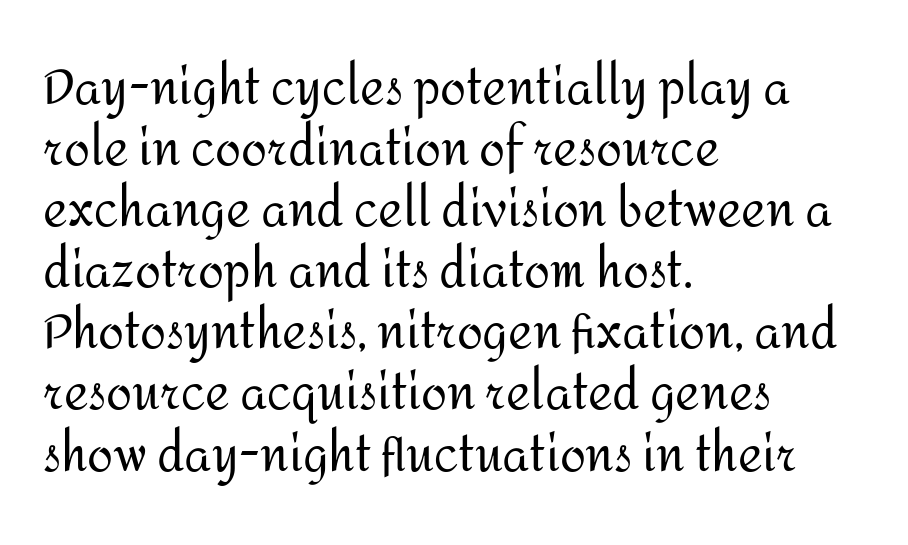
Q: Is the text bold? A: No.
Q: Is the text italic (slanted)? A: No, it is upright.
Q: Is the typeface a serif or a sans-serif typeface? A: Sans-serif.
Q: Is the text underlined? A: No.
Q: How is the paragraph aligned? A: Left-aligned.
Q: Is the spacing between letters normal or unusually wide? A: Normal.
Q: Is the spacing between lines tight, normal or loose? A: Normal.
Q: Width (condensed, normal, or wide)? A: Normal.
Q: Stroke contrast? A: Medium.
Q: x-height? A: Medium.
Q: Monospaced? A: No.
